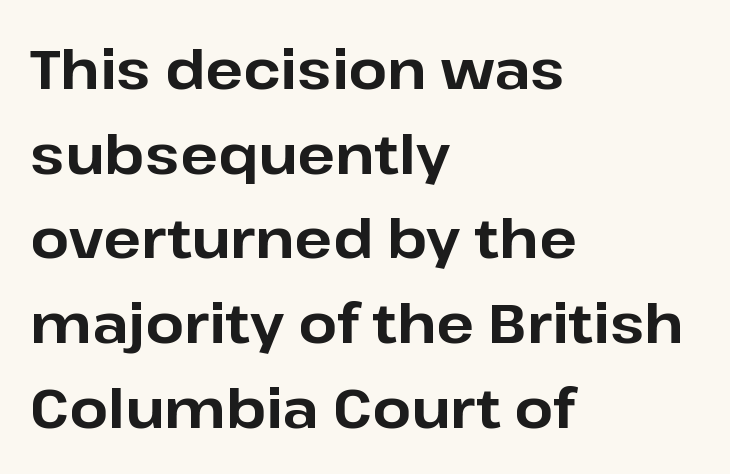
Q: Is the text bold? A: Yes.
Q: Is the text italic (slanted)? A: No, it is upright.
Q: Is the typeface a serif or a sans-serif typeface? A: Sans-serif.
Q: Is the text underlined? A: No.
Q: How is the paragraph aligned? A: Left-aligned.
Q: Is the spacing between letters normal or unusually wide? A: Normal.
Q: Is the spacing between lines tight, normal or loose? A: Normal.
Q: Width (condensed, normal, or wide)? A: Normal.
Q: Stroke contrast? A: Low.
Q: x-height? A: Medium.
Q: Monospaced? A: No.
